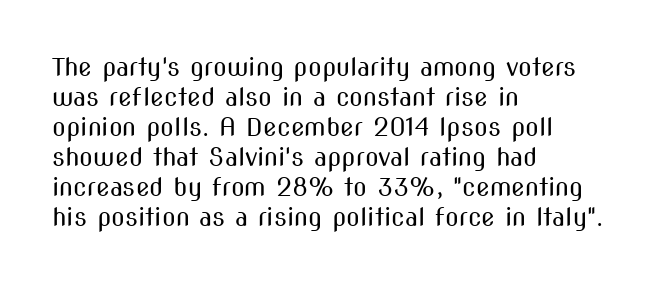
{"italic": "no", "bold": "no", "underline": "no", "align": "left", "line_spacing_ratio": 1.2, "letter_spacing": "normal", "letter_spacing_em": 0.0, "glyph_px": 25}
